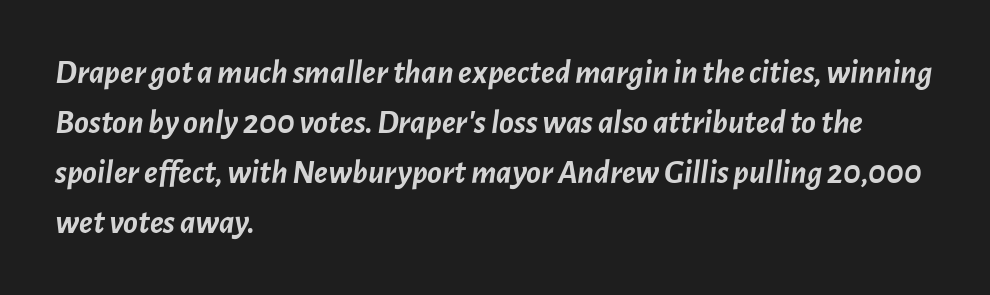
I'd describe the lettering as bold — thick and assertive. What stands out about the letter spacing? Nothing — it is the standard amount. Does the leading feel generous? No, just average. Is the block centered? No — it sits flush against the left margin.
